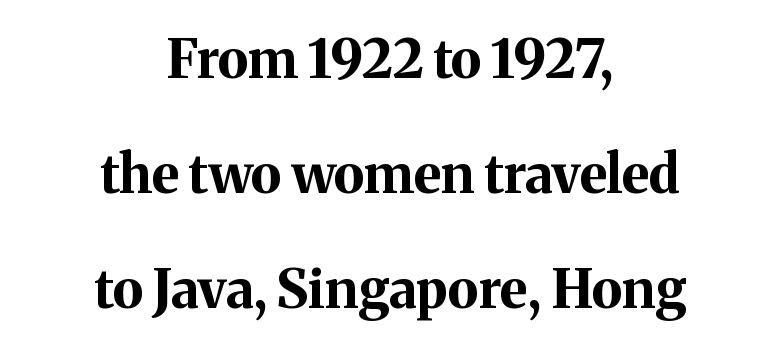
Ascenders rise straight up at ninety degrees. The glyphs are unaccompanied by any horizontal stroke below them. The glyphs have the mass of a bold cut. Reading down the block, each line starts at a different indent, mirrored at its end.
